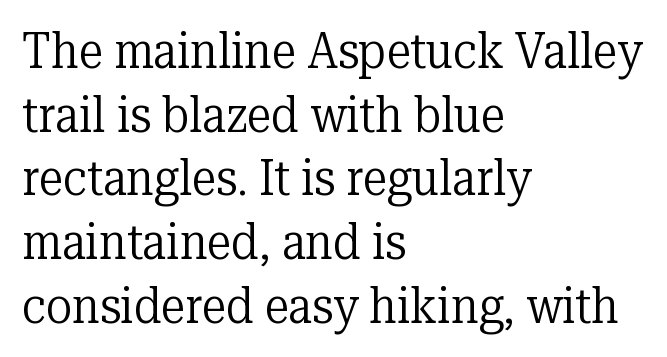
Just letters on the line, the space beneath them empty. The face used here is proportionally spaced, like ordinary book or web type. A roman cut, with each character standing at attention. The letters look calm and open, with moderate or lighter stems. The line-height multiplier appears to be the usual default.
